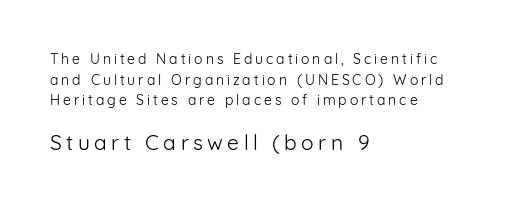
The image shows 21 px text type, upright; set left-aligned, normal line spacing (1.47x), unusually wide letter spacing (+0.21 em), not underlined; the second (bottom) block is 1.5x larger.
